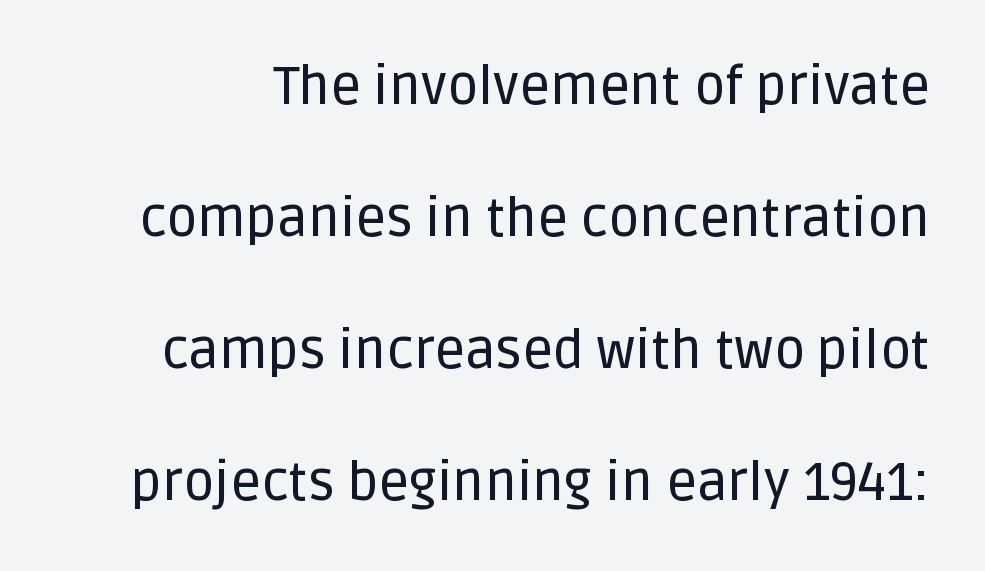
The image shows 53 px sans-serif type, upright; set loose line spacing (2.49x), normal letter spacing, not underlined; low stroke contrast and a large x-height.
